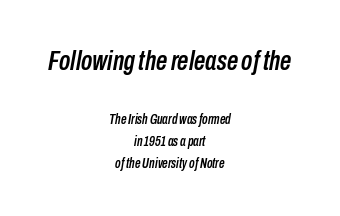
Q: Is the text italic (slanted)? A: Yes, it leans right by about 10 degrees.
Q: Is the text underlined? A: No.
Q: How is the paragraph aligned? A: Centered.
Q: Is the spacing between letters normal or unusually wide? A: Normal.
Q: Is the spacing between lines tight, normal or loose? A: Normal.
Q: Which block of text is set in a larger size, the first (top) or the second (bottom)? A: The first (top) one.
Q: Width (condensed, normal, or wide)? A: Condensed.
Q: Stroke contrast? A: Low.
Q: x-height? A: Medium.
Q: Monospaced? A: No.
